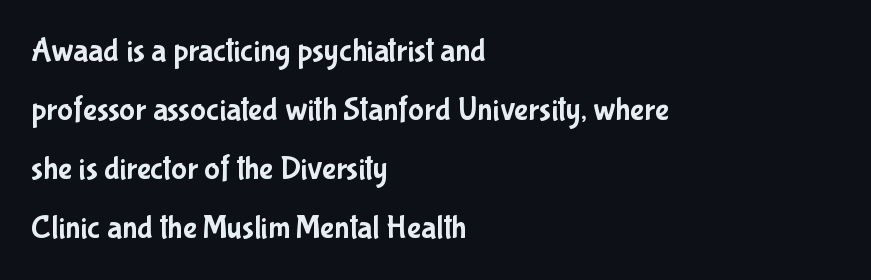
{"serif": "no", "italic": "no", "width": "condensed", "stroke_contrast": "low", "x_height": "medium", "monospaced": "no", "underline": "no", "align": "left", "line_spacing_ratio": 1.79, "letter_spacing": "normal", "letter_spacing_em": 0.0, "glyph_px": 33}
